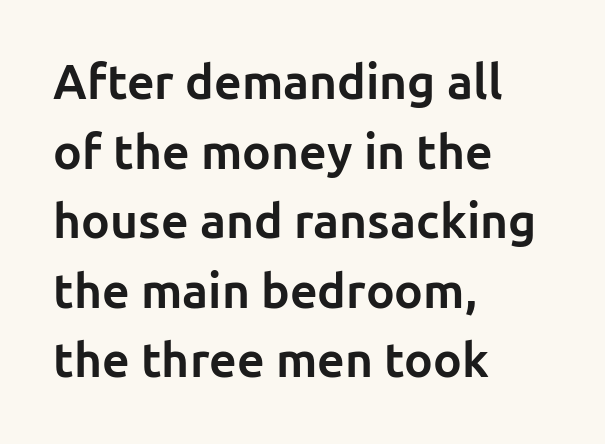
{"serif": "no", "italic": "no", "bold": "yes", "weight": "bold", "width": "normal", "stroke_contrast": "low", "x_height": "medium", "monospaced": "no", "underline": "no", "align": "left", "line_spacing": "normal", "line_spacing_ratio": 1.45, "letter_spacing": "normal", "letter_spacing_em": 0.0, "glyph_px": 48}
